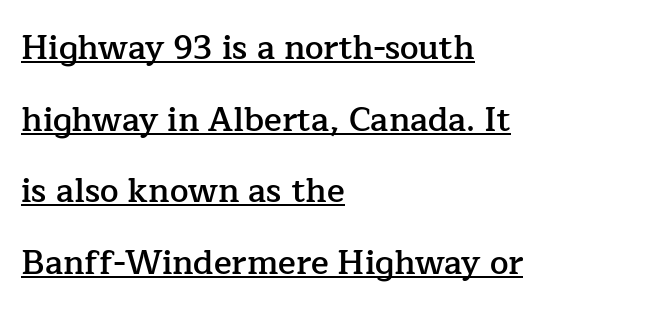
Q: Is the text bold? A: Semi-bold.
Q: Is the text italic (slanted)? A: No, it is upright.
Q: Is the typeface a serif or a sans-serif typeface? A: Serif.
Q: Is the text underlined? A: Yes.
Q: How is the paragraph aligned? A: Left-aligned.
Q: Is the spacing between letters normal or unusually wide? A: Normal.
Q: Is the spacing between lines tight, normal or loose? A: Loose.
Q: Width (condensed, normal, or wide)? A: Normal.
Q: Stroke contrast? A: Low.
Q: x-height? A: Medium.
Q: Monospaced? A: No.
